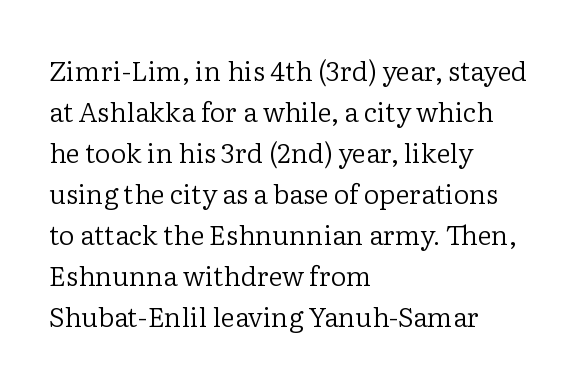
{"italic": "no", "bold": "no", "underline": "no", "align": "left", "line_spacing": "normal", "line_spacing_ratio": 1.52, "letter_spacing": "normal", "letter_spacing_em": 0.0, "glyph_px": 27}
